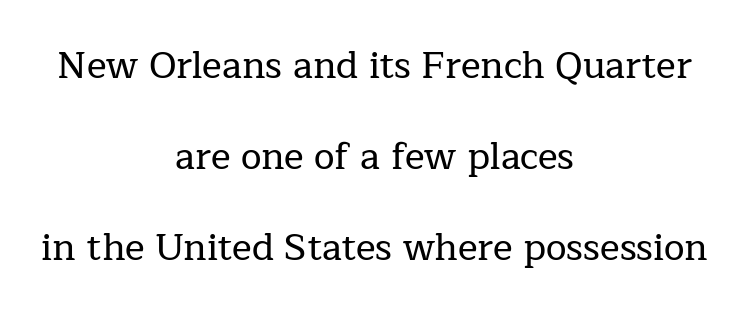
Regarding leading, the lines here are spaced well apart. Does extra space separate the letters? No, they use regular spacing. This sample has the flowing, uneven cadence of proportional lettering. Centered paragraph, ragged on both sides. The typography opts for an upright posture over an oblique one. The rendering shows small feet on the letterforms — a serif design.
